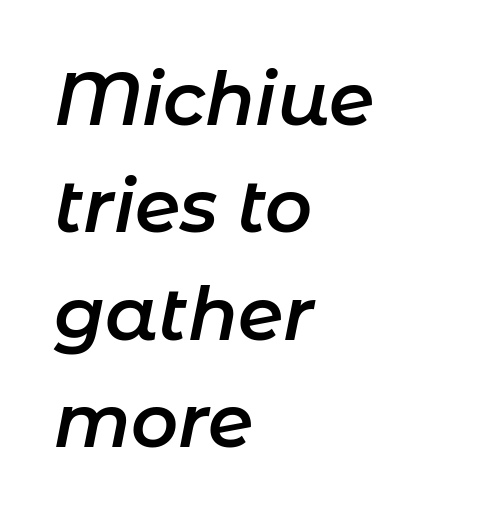
The image shows 73 px semibold type, italic (leaning right); set left-aligned, normal line spacing (1.47x), normal letter spacing, not underlined; low stroke contrast and a medium x-height.
